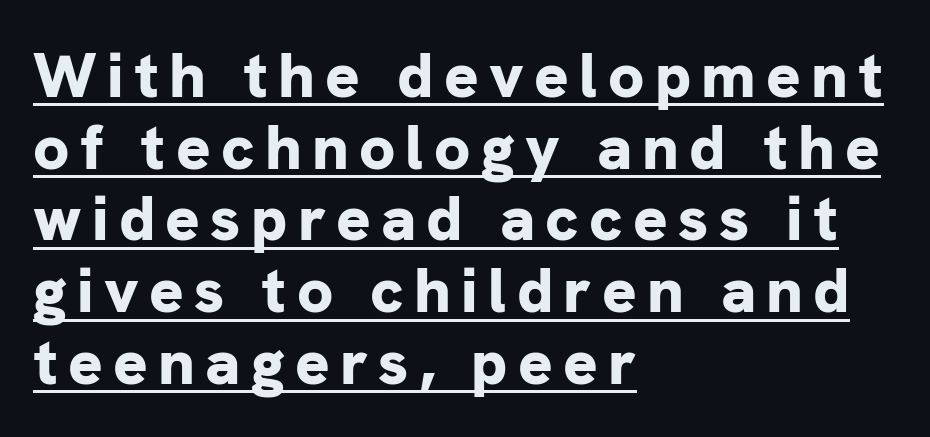
{"serif": "no", "italic": "no", "bold": "yes", "weight": "bold", "width": "normal", "stroke_contrast": "low", "x_height": "medium", "monospaced": "no", "underline": "yes", "align": "left", "line_spacing": "tight", "line_spacing_ratio": 1.12, "glyph_px": 64}
